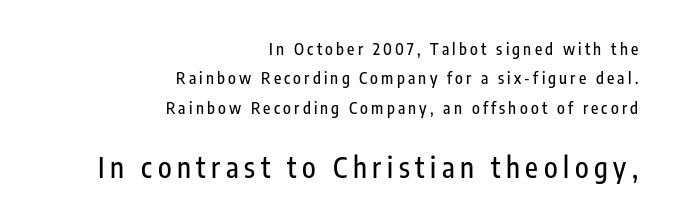
The setting favours the right margin, as signatures and pull-quotes sometimes do. The designer gave the closing block more size than the opening block. Proportional: the letters do not fall into vertical columns. A typesetter would call this heavily tracked-out type. The type family on display is of the sans-serif kind.
